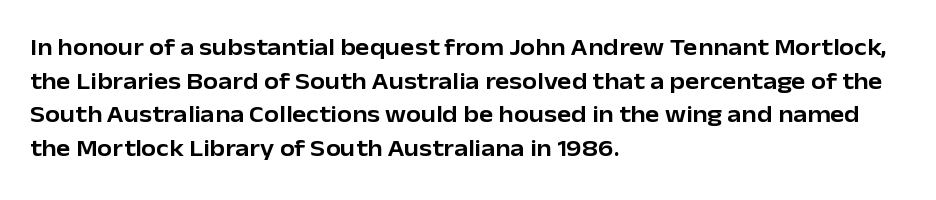
Leading matches the norm, producing a regular column. Every stem runs plumb, perpendicular to the baseline. Underline: absent. In CSS terms this would be text-align: left. Here the glyphs are tracked normally, forming tight word shapes.
